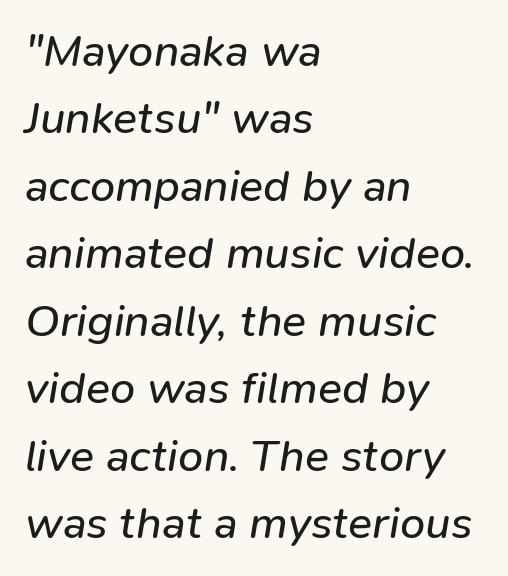
The image shows 45 px regular-weight type, italic (leaning right); set left-aligned, normal line spacing (1.5x), normal letter spacing, not underlined; low stroke contrast and a medium x-height.
